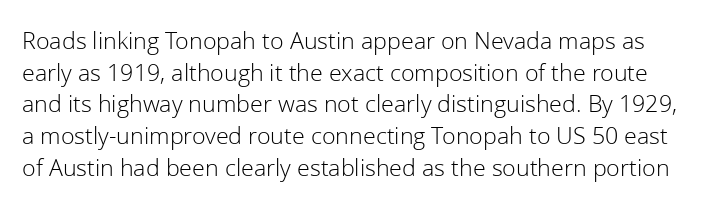
{"italic": "no", "bold": "no", "underline": "no", "line_spacing": "normal", "line_spacing_ratio": 1.27, "letter_spacing": "normal", "letter_spacing_em": 0.0, "glyph_px": 25}
